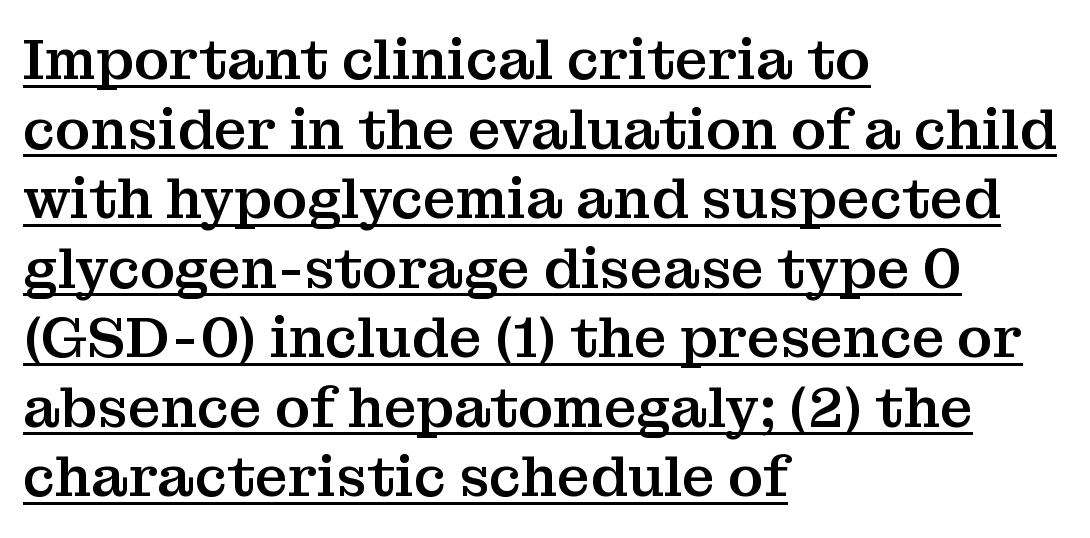
The image shows 57 px serif type, upright; set left-aligned, line spacing 1.22x, normal letter spacing, underlined; medium stroke contrast and a medium x-height.
